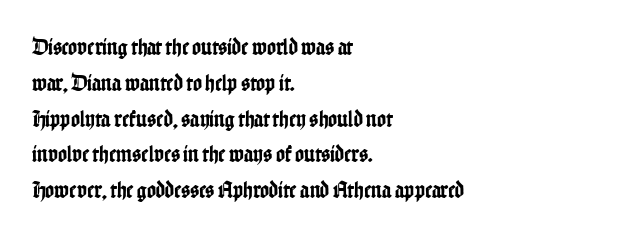
Q: Is the text italic (slanted)? A: No, it is upright.
Q: Is the text underlined? A: No.
Q: How is the paragraph aligned? A: Left-aligned.
Q: Is the spacing between letters normal or unusually wide? A: Normal.
Q: Is the spacing between lines tight, normal or loose? A: Normal.
